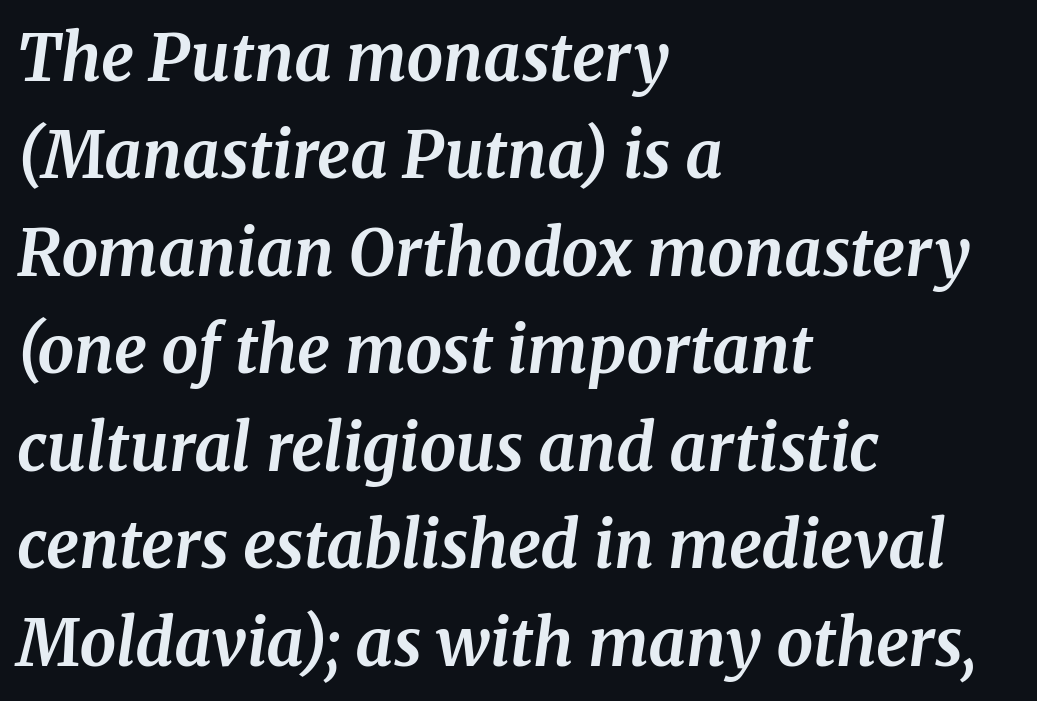
These lines are composed in type with serifs. The gaps between neighbouring characters are ordinary and unremarkable. These lines are set flush left with a ragged right edge. The typography opts for an oblique posture over an upright one. Check under the words: just untouched page.
